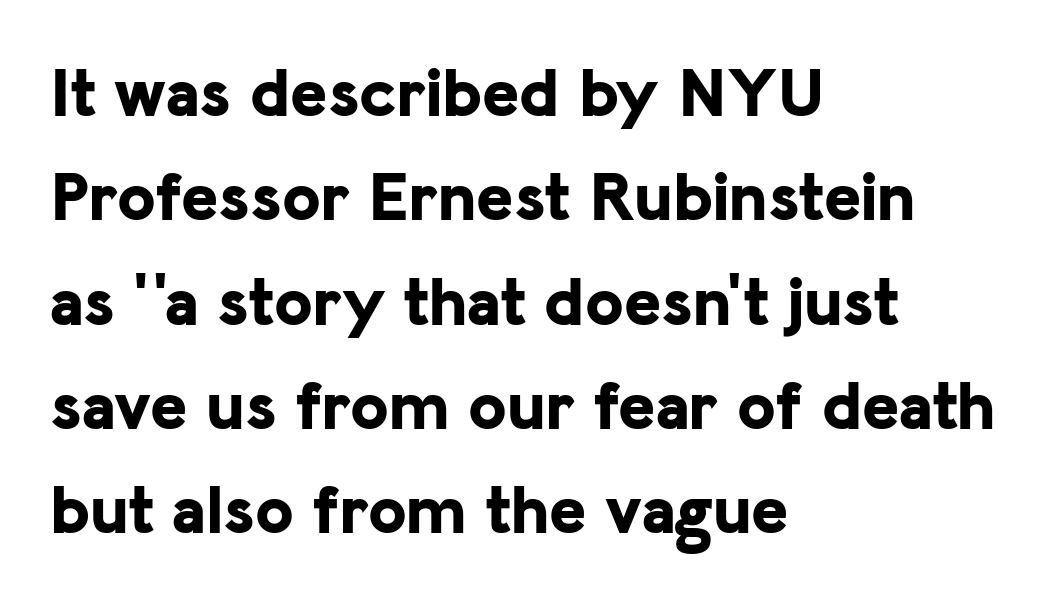
Stroke thickness is high; the sample reads as a true bold. Teacher's note: observe the even left margin — that is flush-left alignment. These lines are rendered in a variable-pitch font. Characters follow at the spacing the type designer built in. Upright lettering throughout.
